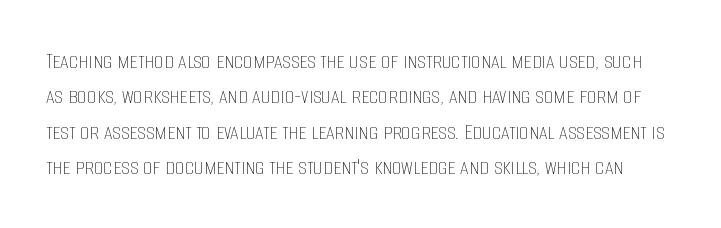
Q: Is the text bold? A: No.
Q: Is the text italic (slanted)? A: No, it is upright.
Q: Is the text underlined? A: No.
Q: Is the spacing between letters normal or unusually wide? A: Normal.
Q: Is the spacing between lines tight, normal or loose? A: Normal.
